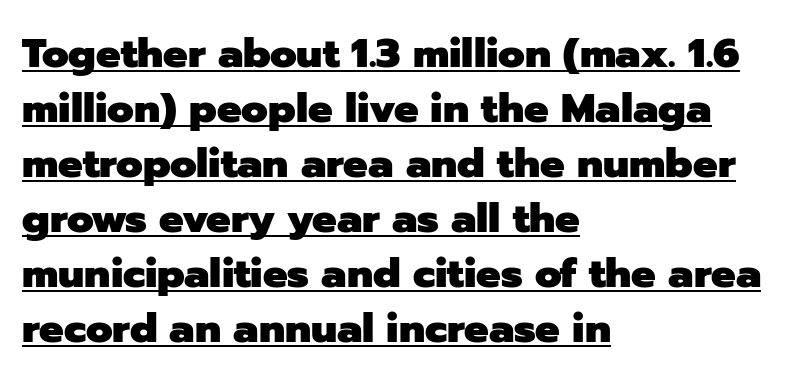
Normally led — the rows are evenly, conventionally spaced. The lettering stays uniformly vertical, giving the passage a roman look. The face used here appears with an underline applied. Horizontal alignment here is leftward, the default for most running prose. Character widths vary here, with narrow letters taking less room than wide ones. This sample uses a sans-serif face.
